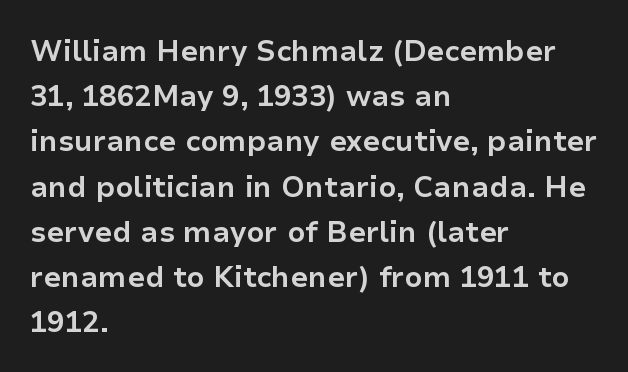
{"serif": "no", "italic": "no", "bold": "yes", "weight": "bold", "width": "normal", "stroke_contrast": "low", "x_height": "medium", "monospaced": "no", "underline": "no", "align": "left", "line_spacing": "normal", "line_spacing_ratio": 1.56, "letter_spacing": "normal", "letter_spacing_em": 0.0, "glyph_px": 29}
